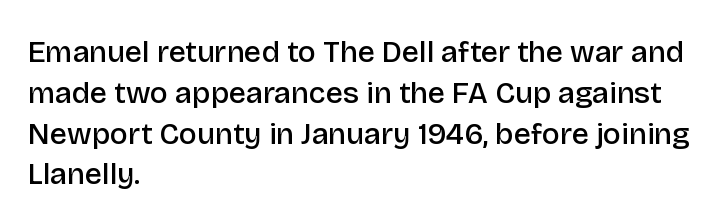
{"serif": "no", "italic": "no", "bold": "semi", "weight": "semibold", "width": "normal", "stroke_contrast": "low", "x_height": "large", "monospaced": "no", "underline": "no", "align": "left", "line_spacing": "normal", "line_spacing_ratio": 1.36, "letter_spacing": "normal", "letter_spacing_em": 0.0, "glyph_px": 30}
